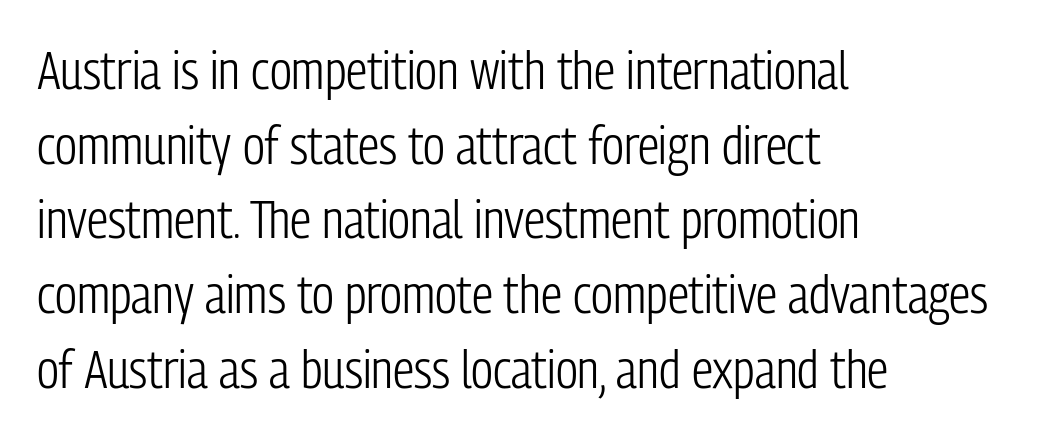
The image shows 53 px light, condensed sans-serif type, upright; set left-aligned, normal line spacing (1.41x), normal letter spacing, not underlined; low stroke contrast and a medium x-height.
